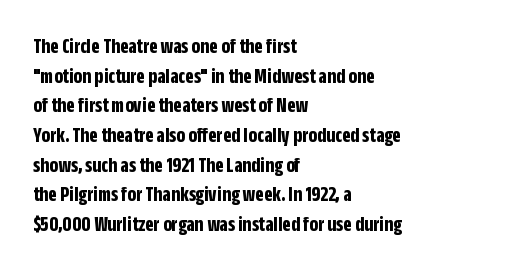
The image shows 22 px bold type, upright; set left-aligned, normal line spacing (1.35x), normal letter spacing, not underlined.
